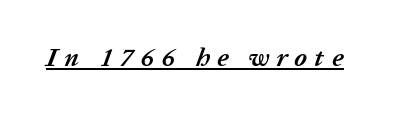
Q: Is the text bold? A: Yes.
Q: Is the text italic (slanted)? A: Yes, it leans right by about 20 degrees.
Q: Is the text underlined? A: Yes.
Q: Is the spacing between letters normal or unusually wide? A: Unusually wide.
